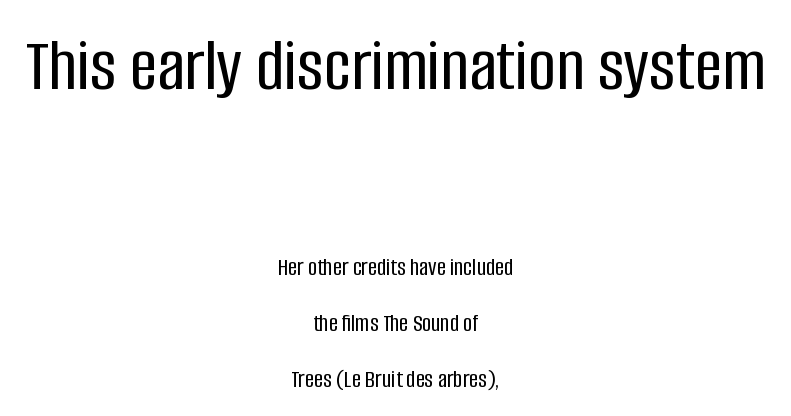
Q: Is the text italic (slanted)? A: No, it is upright.
Q: Is the typeface a serif or a sans-serif typeface? A: Sans-serif.
Q: Is the text underlined? A: No.
Q: How is the paragraph aligned? A: Centered.
Q: Is the spacing between letters normal or unusually wide? A: Normal.
Q: Is the spacing between lines tight, normal or loose? A: Loose.
Q: Which block of text is set in a larger size, the first (top) or the second (bottom)? A: The first (top) one.
Q: Width (condensed, normal, or wide)? A: Condensed.
Q: Stroke contrast? A: Low.
Q: x-height? A: Large.
Q: Monospaced? A: No.
